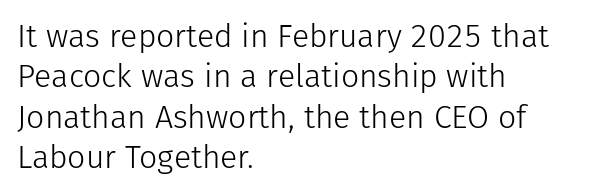
Q: Is the text bold? A: No.
Q: Is the text italic (slanted)? A: No, it is upright.
Q: Is the typeface a serif or a sans-serif typeface? A: Sans-serif.
Q: Is the text underlined? A: No.
Q: How is the paragraph aligned? A: Left-aligned.
Q: Is the spacing between letters normal or unusually wide? A: Normal.
Q: Is the spacing between lines tight, normal or loose? A: Normal.
Q: Width (condensed, normal, or wide)? A: Normal.
Q: Stroke contrast? A: Low.
Q: x-height? A: Medium.
Q: Monospaced? A: No.
